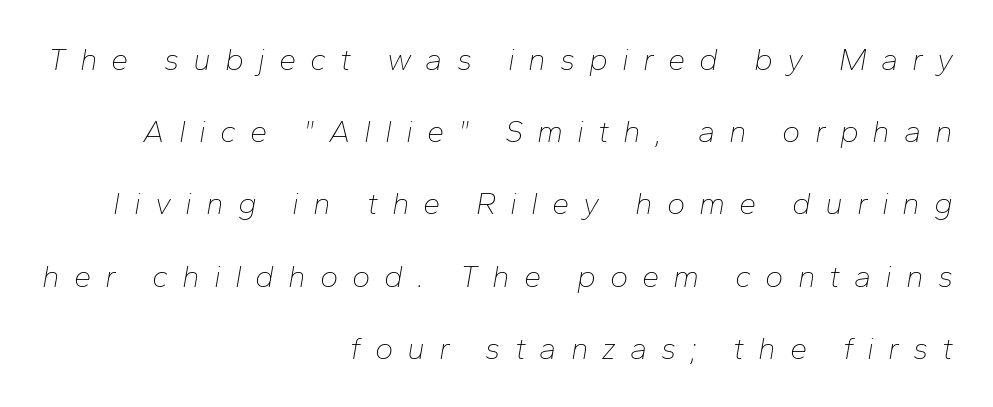
Q: Is the text bold? A: No.
Q: Is the text italic (slanted)? A: Yes, it leans right by about 10 degrees.
Q: Is the text underlined? A: No.
Q: How is the paragraph aligned? A: Right-aligned.
Q: Is the spacing between letters normal or unusually wide? A: Unusually wide.
Q: Is the spacing between lines tight, normal or loose? A: Loose.
Q: Width (condensed, normal, or wide)? A: Normal.
Q: Stroke contrast? A: Low.
Q: x-height? A: Medium.
Q: Monospaced? A: No.
